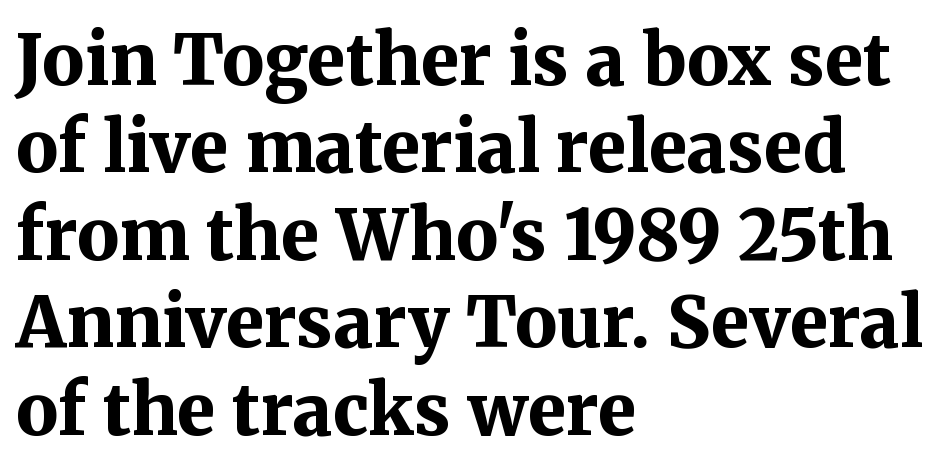
Q: Is the text bold? A: Yes.
Q: Is the text italic (slanted)? A: No, it is upright.
Q: Is the typeface a serif or a sans-serif typeface? A: Serif.
Q: Is the text underlined? A: No.
Q: How is the paragraph aligned? A: Left-aligned.
Q: Is the spacing between letters normal or unusually wide? A: Normal.
Q: Is the spacing between lines tight, normal or loose? A: Normal.
Q: Width (condensed, normal, or wide)? A: Normal.
Q: Stroke contrast? A: Medium.
Q: x-height? A: Medium.
Q: Monospaced? A: No.
